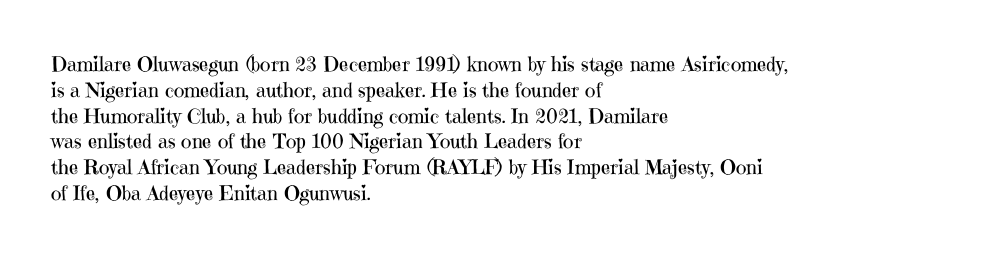
{"italic": "no", "bold": "no", "underline": "no", "align": "left", "line_spacing": "normal", "line_spacing_ratio": 1.29, "letter_spacing": "normal", "letter_spacing_em": 0.0, "glyph_px": 20}
